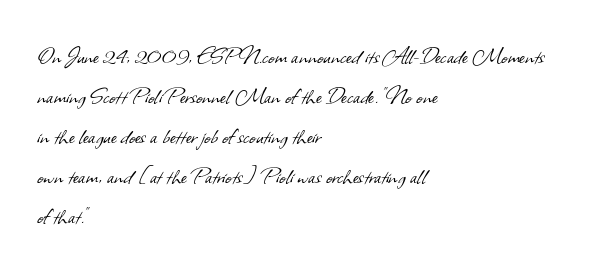
The image shows 27 px text type; set left-aligned, normal line spacing (1.48x), normal letter spacing, not underlined.
